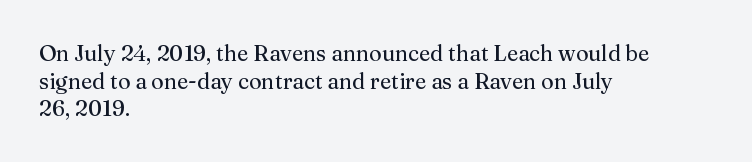
The typeface has the unassuming heft of standard copy or less. Vertical strokes here are truly vertical. A clean baseline with only descenders dipping below it. Default kerning and tracking; the words read as compact shapes.
